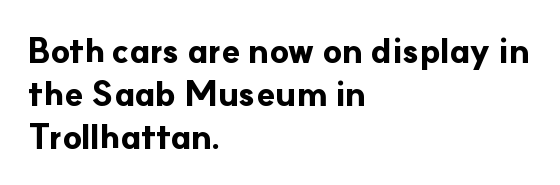
The image shows 34 px bold sans-serif type, upright; set left-aligned, normal line spacing (1.26x), normal letter spacing, not underlined; low stroke contrast and a small x-height.
